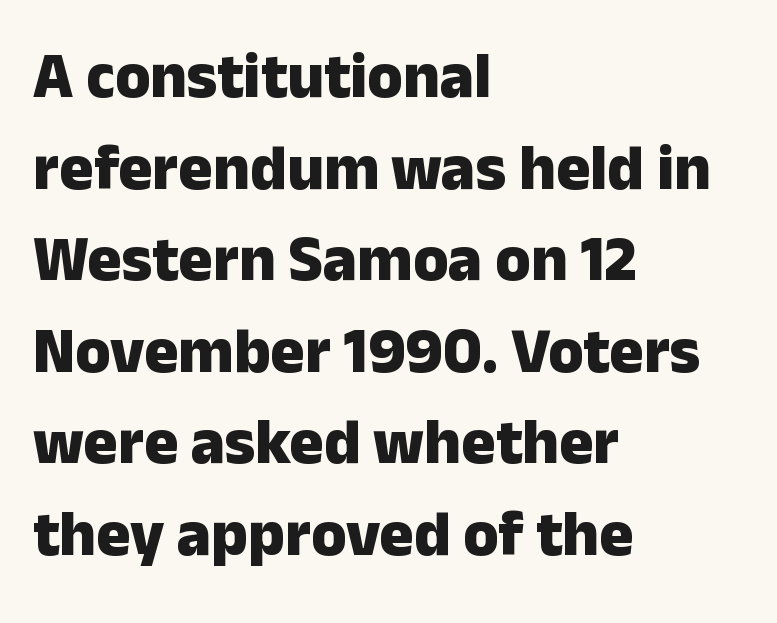
Q: Is the text bold? A: Yes.
Q: Is the text italic (slanted)? A: No, it is upright.
Q: Is the typeface a serif or a sans-serif typeface? A: Sans-serif.
Q: Is the text underlined? A: No.
Q: How is the paragraph aligned? A: Left-aligned.
Q: Is the spacing between letters normal or unusually wide? A: Normal.
Q: Is the spacing between lines tight, normal or loose? A: Normal.
Q: Width (condensed, normal, or wide)? A: Normal.
Q: Stroke contrast? A: Low.
Q: x-height? A: Medium.
Q: Monospaced? A: No.
